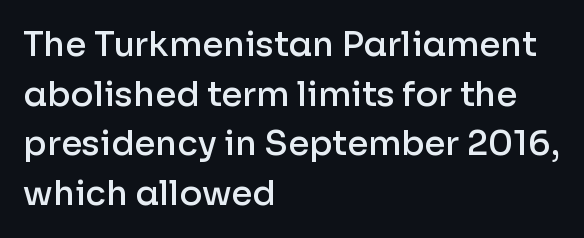
Do the characters align in a grid? No, the font is proportional. The space between consecutive lines is moderate. Casual observation: everything's shoved over to the left. Does the weight exceed regular? Yes, but only to semibold. Are there feet on the stems? There aren't — it's a sans.
